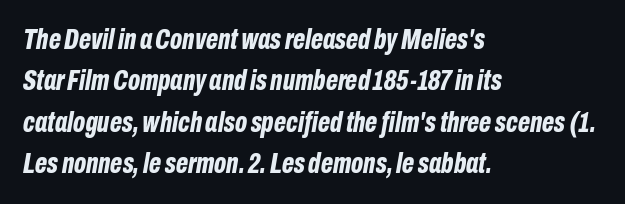
Q: Is the text bold? A: Yes.
Q: Is the text italic (slanted)? A: Yes, it leans right by about 10 degrees.
Q: Is the text underlined? A: No.
Q: How is the paragraph aligned? A: Left-aligned.
Q: Is the spacing between letters normal or unusually wide? A: Normal.
Q: Is the spacing between lines tight, normal or loose? A: Normal.
Q: Width (condensed, normal, or wide)? A: Condensed.
Q: Stroke contrast? A: Low.
Q: x-height? A: Medium.
Q: Monospaced? A: No.
